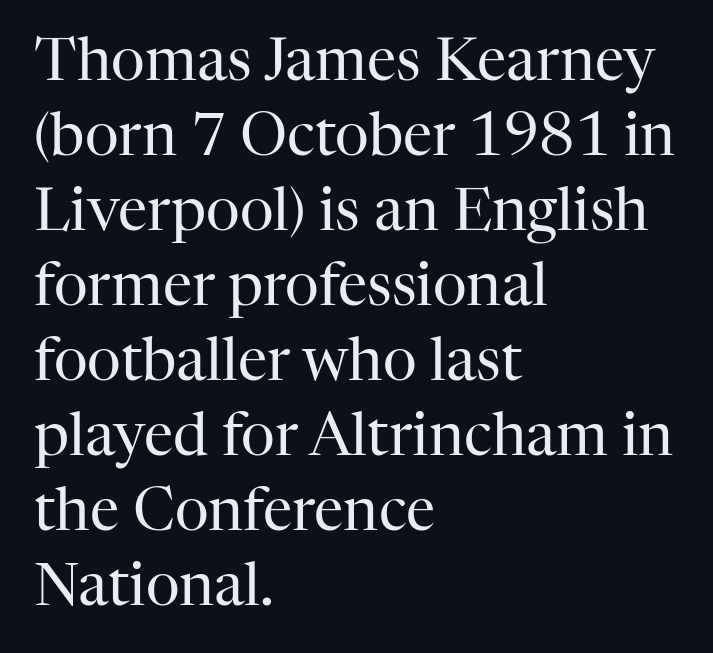
The image shows 59 px regular-weight serif type, upright; set left-aligned, normal line spacing (1.27x), normal letter spacing, not underlined; high stroke contrast and a medium x-height.
